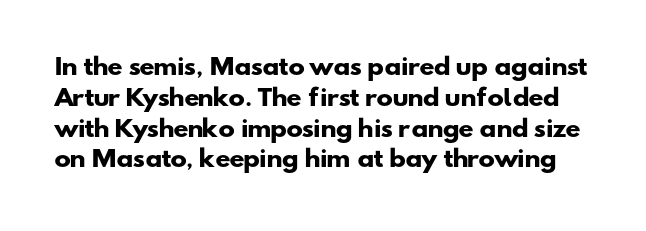
{"bold": "yes", "underline": "no", "line_spacing": "normal", "line_spacing_ratio": 1.4, "letter_spacing": "normal", "letter_spacing_em": 0.0, "glyph_px": 22}
